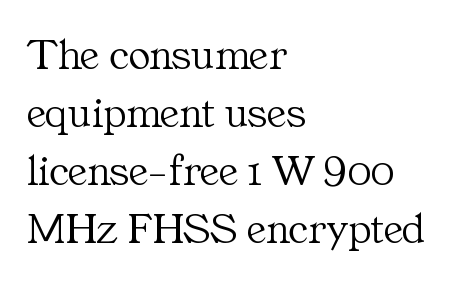
{"serif": "yes", "italic": "no", "bold": "no", "weight": "light", "width": "normal", "stroke_contrast": "medium", "x_height": "medium", "monospaced": "no", "underline": "no", "align": "left", "line_spacing": "normal", "line_spacing_ratio": 1.29, "letter_spacing": "normal", "letter_spacing_em": 0.0, "glyph_px": 45}
